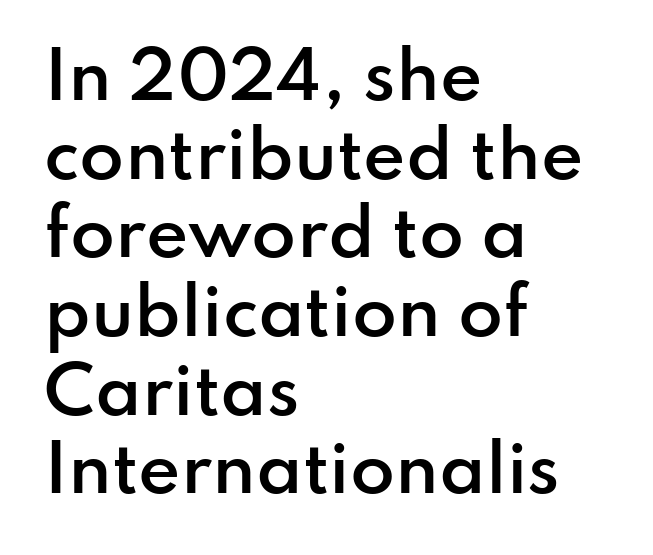
Tracking here is standard; glyphs follow each other at the usual distance. Teacher's note: observe the even left margin — that is flush-left alignment. A bit beefed up — I'd call it semibold rather than bold. Unmarked baselines from the first word to the last. The glyphs in this specimen are sans serif. A roman cut, with each character standing at attention.
